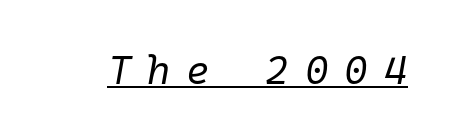
Q: Is the text bold? A: No.
Q: Is the text italic (slanted)? A: Yes, it leans right by about 10 degrees.
Q: Is the text underlined? A: Yes.
Q: Is the spacing between letters normal or unusually wide? A: Unusually wide.
Q: Width (condensed, normal, or wide)? A: Normal.
Q: Stroke contrast? A: Low.
Q: x-height? A: Medium.
Q: Monospaced? A: Yes.
